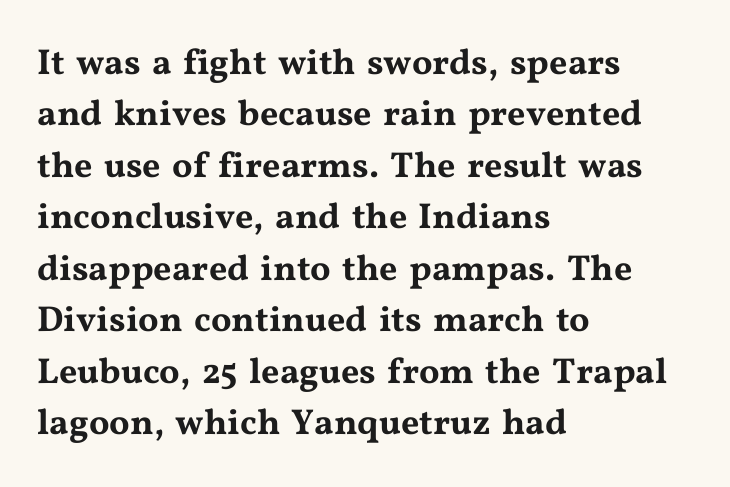
The image shows 36 px wide serif type, upright; set left-aligned, normal line spacing (1.43x), normal letter spacing, not underlined; medium stroke contrast and a medium x-height.
